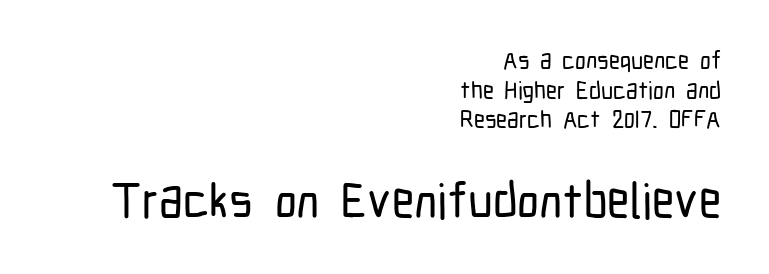
Q: Is the text italic (slanted)? A: No, it is upright.
Q: Is the typeface a serif or a sans-serif typeface? A: Sans-serif.
Q: Is the text underlined? A: No.
Q: How is the paragraph aligned? A: Right-aligned.
Q: Is the spacing between letters normal or unusually wide? A: Normal.
Q: Which block of text is set in a larger size, the first (top) or the second (bottom)? A: The second (bottom) one.
Q: Width (condensed, normal, or wide)? A: Condensed.
Q: Stroke contrast? A: Low.
Q: x-height? A: Medium.
Q: Monospaced? A: No.
